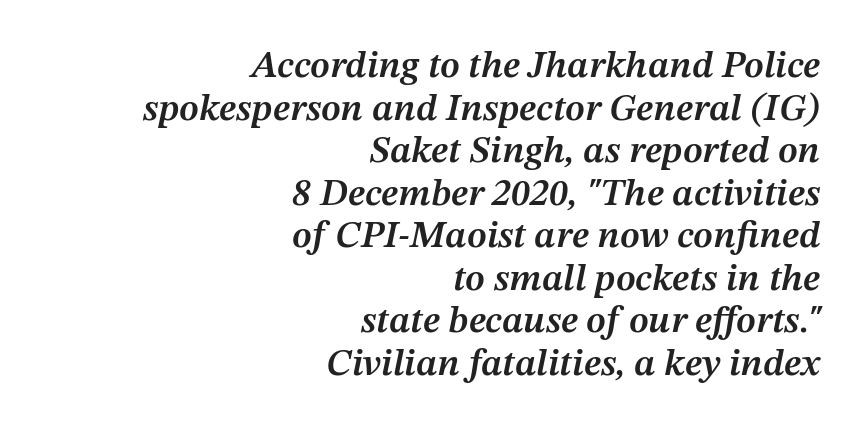
How heavy is the stroke? Medium-heavy — a semibold, shy of bold. The gap between lines stays unmarked. Tracking value appears to be zero — textbook default spacing. The letters advance in unequal steps, a hallmark of proportional type.
